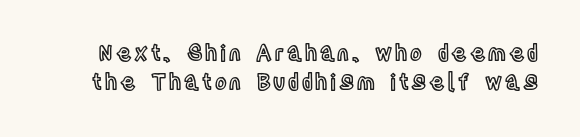
The image shows 22 px text type, upright; set normal line spacing (1.33x), not underlined.
